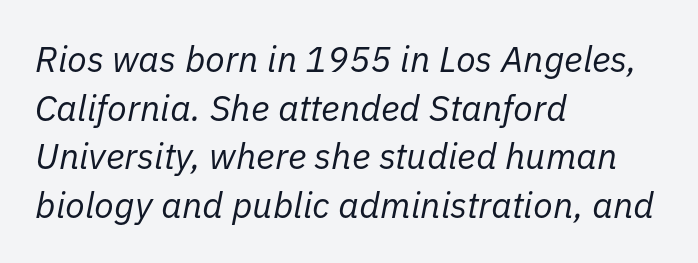
{"italic": "yes", "lean": "right", "slant_degrees": 11, "bold": "no", "weight": "regular", "width": "normal", "stroke_contrast": "low", "x_height": "medium", "monospaced": "no", "underline": "no", "align": "left", "line_spacing": "normal", "line_spacing_ratio": 1.35, "letter_spacing": "normal", "letter_spacing_em": 0.0, "glyph_px": 36}
